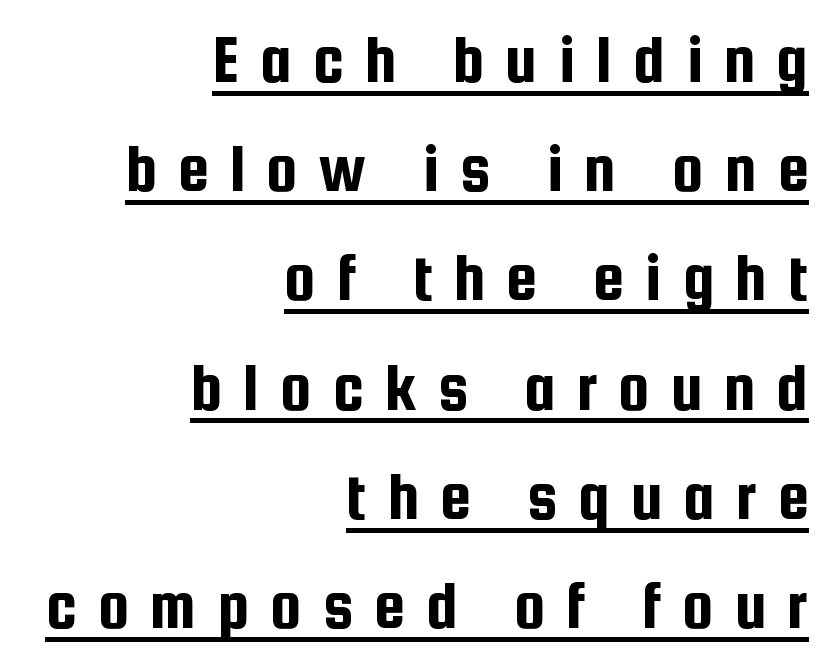
Q: Is the text italic (slanted)? A: No, it is upright.
Q: Is the typeface a serif or a sans-serif typeface? A: Sans-serif.
Q: Is the text underlined? A: Yes.
Q: How is the paragraph aligned? A: Right-aligned.
Q: Is the spacing between letters normal or unusually wide? A: Unusually wide.
Q: Is the spacing between lines tight, normal or loose? A: Normal.
Q: Width (condensed, normal, or wide)? A: Condensed.
Q: Stroke contrast? A: Low.
Q: x-height? A: Medium.
Q: Monospaced? A: No.
